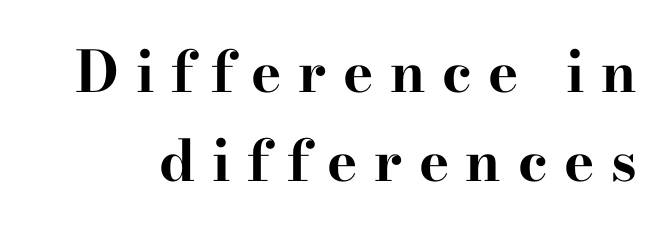
Clear beneath every line of the passage. The typography opts for an upright posture over an oblique one. If you measured baseline to baseline, you'd find a middling distance. How are the letters spaced? Widely, with obvious added tracking. Is this a sans? No — the strokes have serifs. A typesetter would call this proportional, since set widths differ per character.
